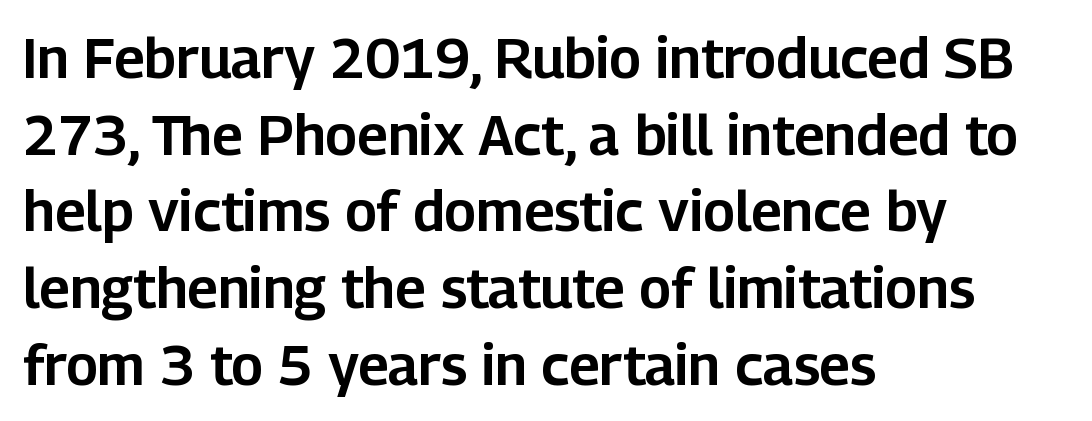
The image shows 56 px sans-serif type, upright; set left-aligned, normal line spacing (1.37x), normal letter spacing, not underlined; low stroke contrast and a medium x-height.
